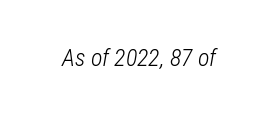
{"italic": "yes", "lean": "right", "slant_degrees": 12, "bold": "no", "underline": "no", "letter_spacing": "normal", "letter_spacing_em": 0.0, "glyph_px": 24}
